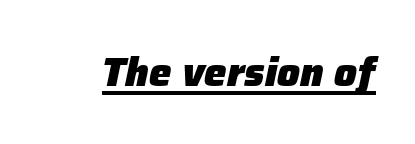
Q: Is the text bold? A: Yes.
Q: Is the text italic (slanted)? A: Yes, it leans right by about 12 degrees.
Q: Is the text underlined? A: Yes.
Q: Is the spacing between letters normal or unusually wide? A: Normal.
Q: Width (condensed, normal, or wide)? A: Normal.
Q: Stroke contrast? A: Low.
Q: x-height? A: Medium.
Q: Monospaced? A: No.
